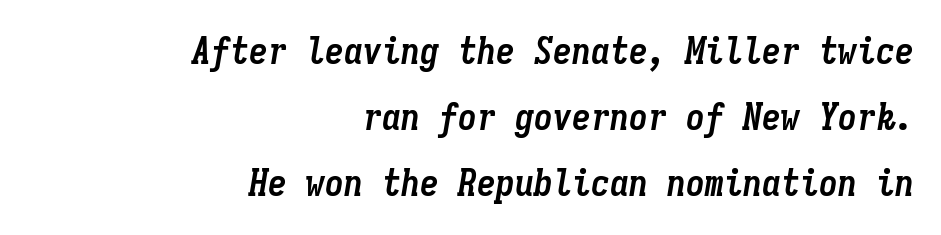
{"italic": "yes", "lean": "right", "slant_degrees": 9, "bold": "yes", "weight": "semibold", "width": "condensed", "stroke_contrast": "low", "x_height": "medium", "monospaced": "yes", "underline": "no", "align": "right", "line_spacing_ratio": 1.74, "letter_spacing": "normal", "letter_spacing_em": 0.0, "glyph_px": 38}
